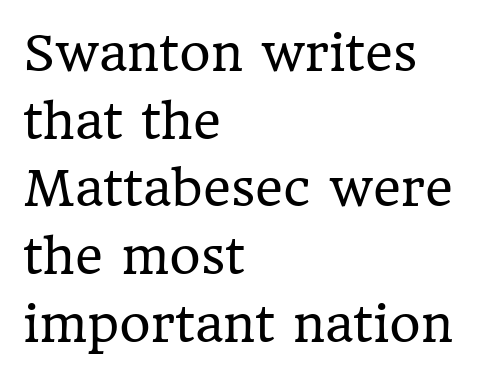
The image shows 48 px regular-weight serif type, upright; set left-aligned, normal line spacing (1.41x), normal letter spacing, not underlined; low stroke contrast and a medium x-height.
